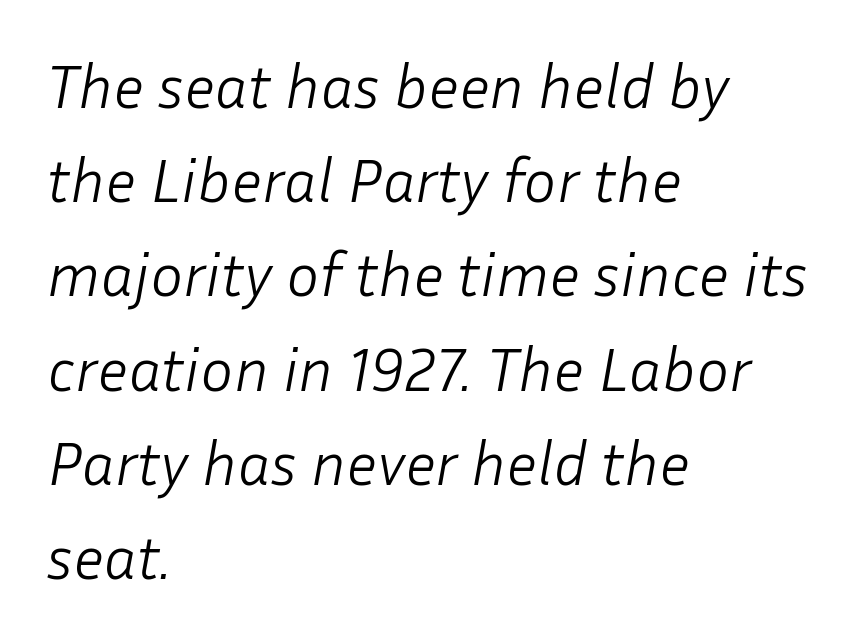
The space between consecutive lines is moderate. Characters are canted at an angle relative to the baseline's perpendicular. The passage is arranged the way most books set body copy — flush left. Descenders are the only things crossing below the line. No extra ink here — the face is not bold.
